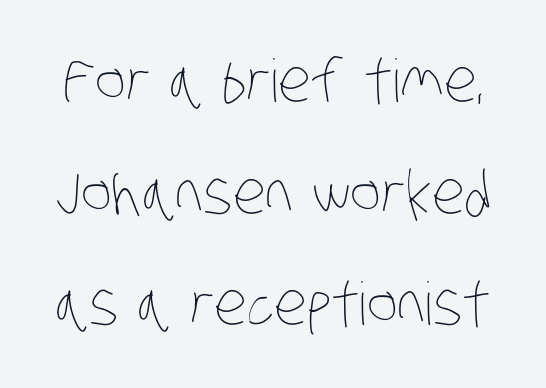
Q: Is the text bold? A: No.
Q: Is the text underlined? A: No.
Q: Is the spacing between letters normal or unusually wide? A: Normal.
Q: Width (condensed, normal, or wide)? A: Condensed.
Q: Stroke contrast? A: Low.
Q: x-height? A: Large.
Q: Monospaced? A: No.
